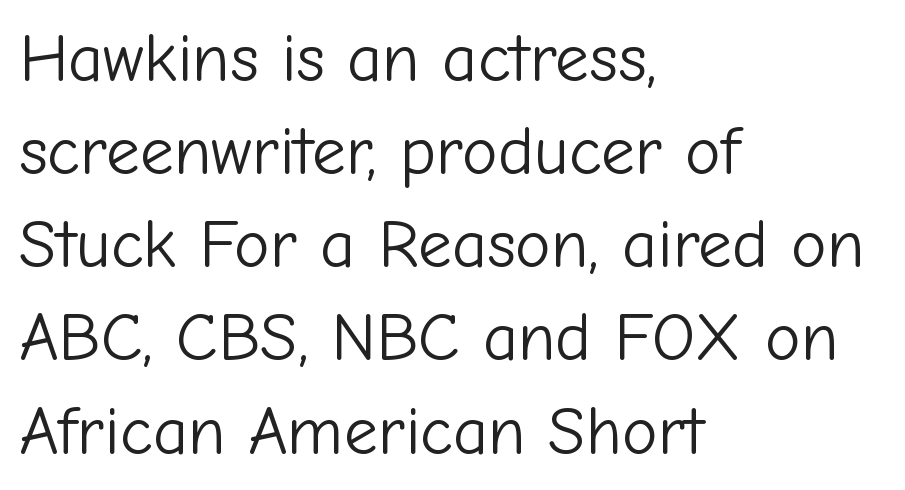
{"serif": "no", "italic": "no", "bold": "no", "weight": "light", "width": "normal", "stroke_contrast": "low", "x_height": "medium", "monospaced": "no", "underline": "no", "align": "left", "line_spacing": "normal", "line_spacing_ratio": 1.37, "letter_spacing": "normal", "letter_spacing_em": 0.0, "glyph_px": 68}
